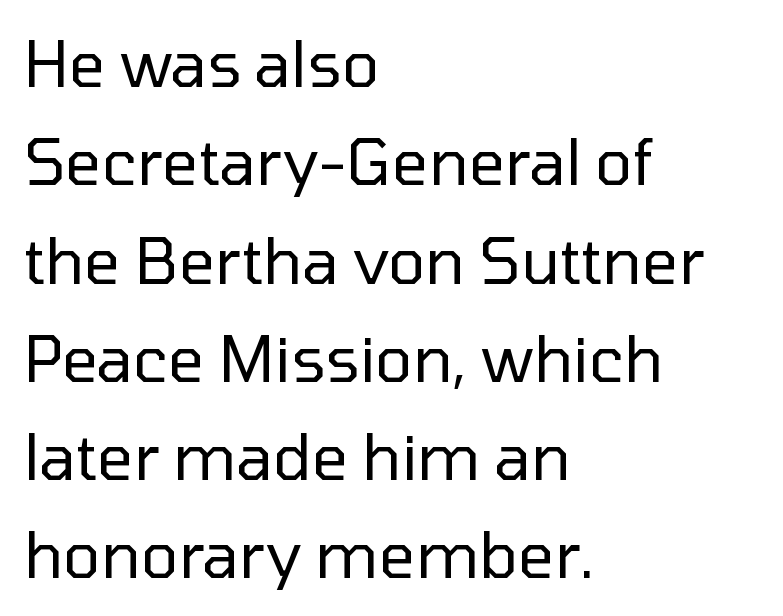
Stroke terminals: plain, sans-serif. The paragraph shown leans on its left margin. Tracking value appears to be zero — textbook default spacing. Rendered with straight, roman letterforms. Quick note: interline space is typical. Descenders are the only things crossing below the line.
